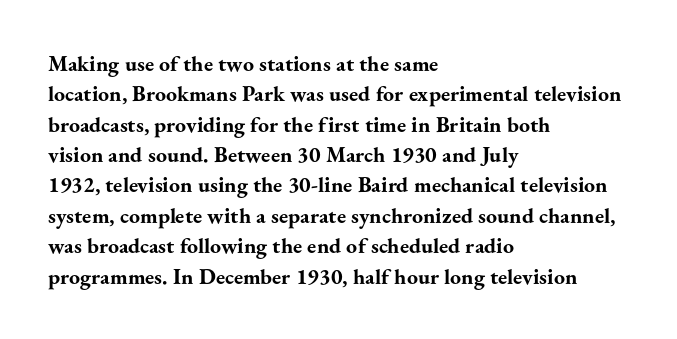
{"italic": "no", "bold": "yes", "underline": "no", "align": "left", "line_spacing": "normal", "line_spacing_ratio": 1.38, "letter_spacing": "normal", "letter_spacing_em": 0.0, "glyph_px": 22}
